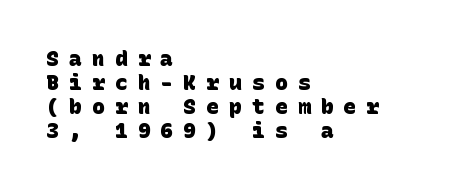
{"bold": "yes", "underline": "no", "align": "left", "line_spacing": "tight", "line_spacing_ratio": 1.15, "letter_spacing": "wide", "letter_spacing_em": 0.49, "glyph_px": 21}
